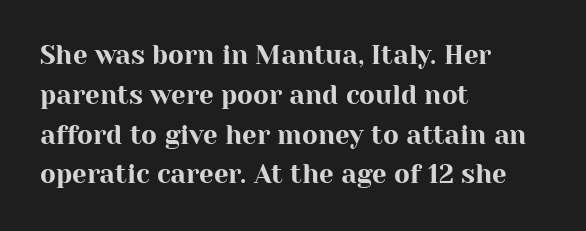
How would I describe the line gaps? Plain and ordinary. Does extra space separate the letters? No, they use regular spacing. These lines stack with their left ends in a neat column. Underlining? Definitely not there. Quick note: not italic, upright.
